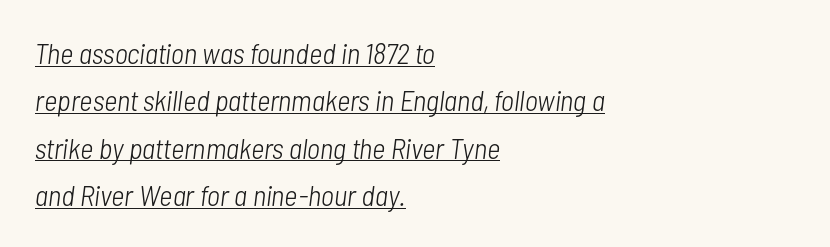
The image shows 29 px light, condensed type, italic (leaning right); set left-aligned, normal line spacing (1.63x), normal letter spacing, underlined; low stroke contrast and a medium x-height.
